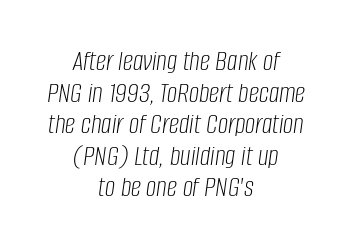
The image shows 29 px light, condensed type, italic (leaning right); set centered, tight line spacing (1.09x), normal letter spacing, not underlined; low stroke contrast and a large x-height.
